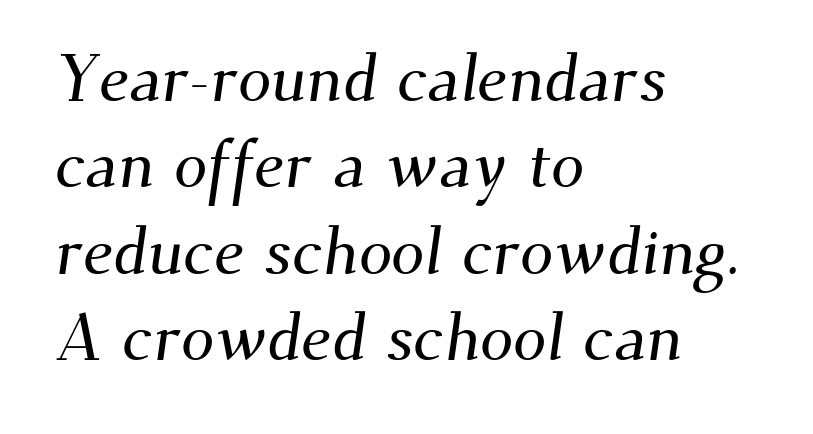
Character widths vary here, with narrow letters taking less room than wide ones. Caption: standard tracking, unaltered. The zone under the glyphs is completely vacant. Typographically, this falls in the serif category.
